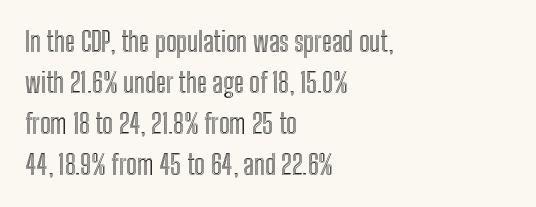
Q: Is the text italic (slanted)? A: No, it is upright.
Q: Is the text underlined? A: No.
Q: How is the paragraph aligned? A: Left-aligned.
Q: Is the spacing between letters normal or unusually wide? A: Normal.
Q: Is the spacing between lines tight, normal or loose? A: Normal.
